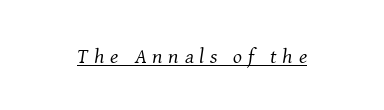
The image shows 21 px text type, italic (leaning right); set centered, unusually wide letter spacing (+0.28 em), underlined.
